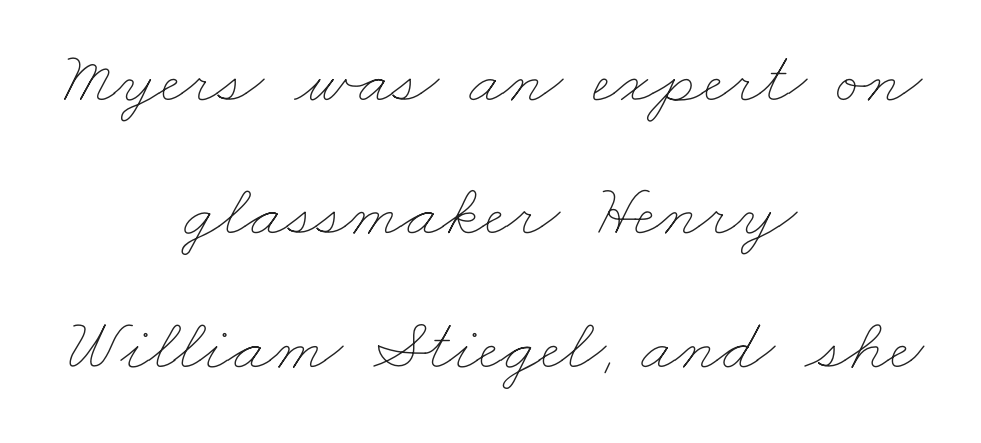
{"bold": "no", "weight": "thin", "width": "wide", "stroke_contrast": "low", "x_height": "small", "monospaced": "no", "underline": "no", "align": "center", "line_spacing_ratio": 1.78, "letter_spacing": "normal", "letter_spacing_em": 0.0, "glyph_px": 75}
